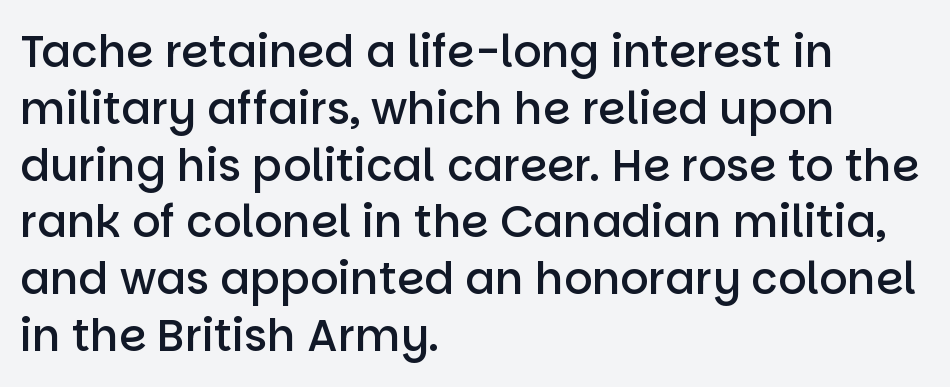
Q: Is the text bold? A: Semi-bold.
Q: Is the text italic (slanted)? A: No, it is upright.
Q: Is the typeface a serif or a sans-serif typeface? A: Sans-serif.
Q: Is the text underlined? A: No.
Q: How is the paragraph aligned? A: Left-aligned.
Q: Is the spacing between letters normal or unusually wide? A: Normal.
Q: Is the spacing between lines tight, normal or loose? A: Normal.
Q: Width (condensed, normal, or wide)? A: Normal.
Q: Stroke contrast? A: Low.
Q: x-height? A: Large.
Q: Monospaced? A: No.
